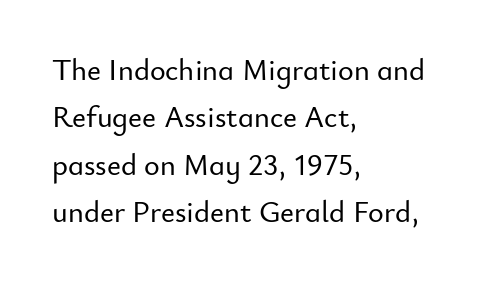
Q: Is the text italic (slanted)? A: No, it is upright.
Q: Is the typeface a serif or a sans-serif typeface? A: Sans-serif.
Q: Is the text underlined? A: No.
Q: How is the paragraph aligned? A: Left-aligned.
Q: Is the spacing between letters normal or unusually wide? A: Normal.
Q: Is the spacing between lines tight, normal or loose? A: Normal.
Q: Width (condensed, normal, or wide)? A: Normal.
Q: Stroke contrast? A: Low.
Q: x-height? A: Small.
Q: Monospaced? A: No.
